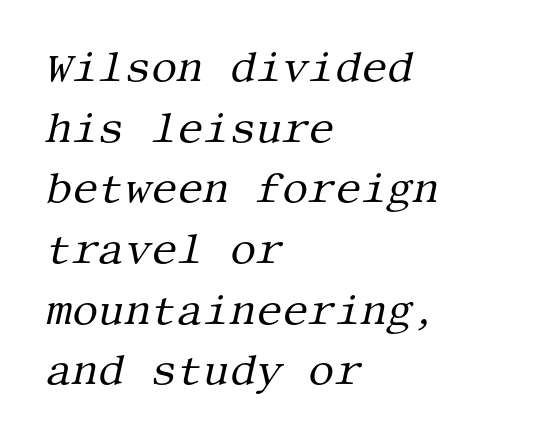
{"serif": "yes", "italic": "yes", "lean": "right", "slant_degrees": 13, "bold": "no", "weight": "regular", "width": "normal", "stroke_contrast": "medium", "x_height": "large", "underline": "no", "align": "left", "line_spacing": "normal", "line_spacing_ratio": 1.48, "letter_spacing": "normal", "letter_spacing_em": 0.0, "glyph_px": 41}
